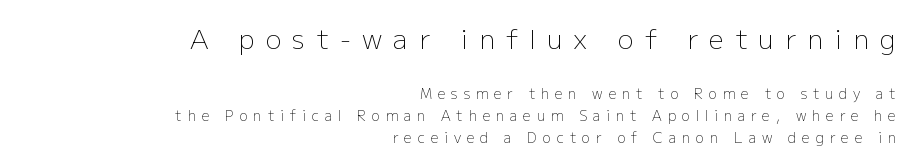
Caption: upper text group enlarged, lower text group reduced. These lines have a slow, spaced-out rhythm from letter to letter. Nothing heavy about these letters — not bold at all. The strip under each line holds only bare page.
